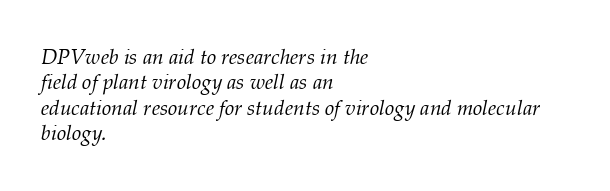
Does extra space separate the letters? No, they use regular spacing. The axis of the letterforms is tilted away from vertical. Nobody drew a line under any word here. Visually the block forms a straight wall on the left and a jagged coastline on the right.
